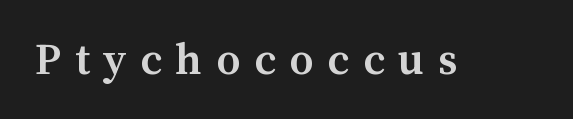
The image shows 48 px semibold type, upright; set unusually wide letter spacing (+0.28 em), not underlined; medium stroke contrast and a medium x-height.
